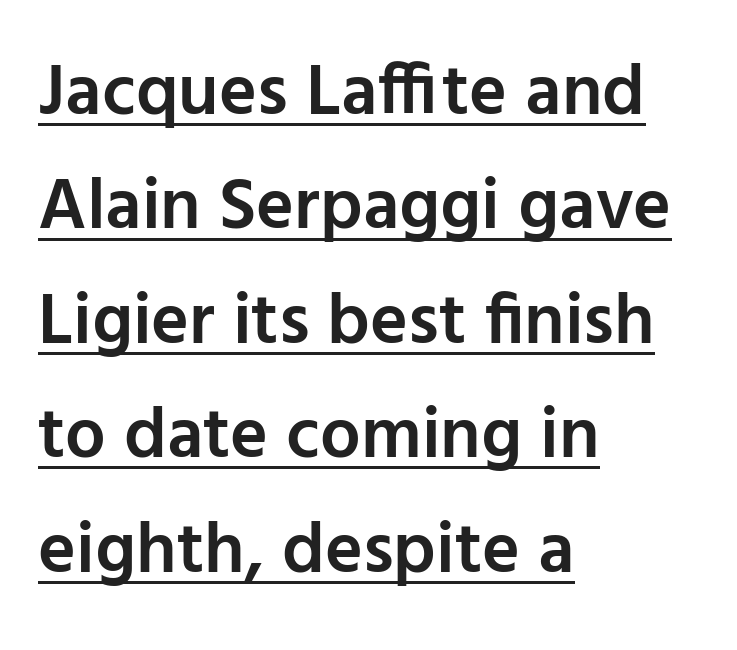
Line starts are locked; line ends wander. These lines are composed in type without serifs. Vertical spacing — default. Typesetter's note: demi weight, one step under bold. Do the letters lean? They stand straight. A rule runs beneath these lines of type.
